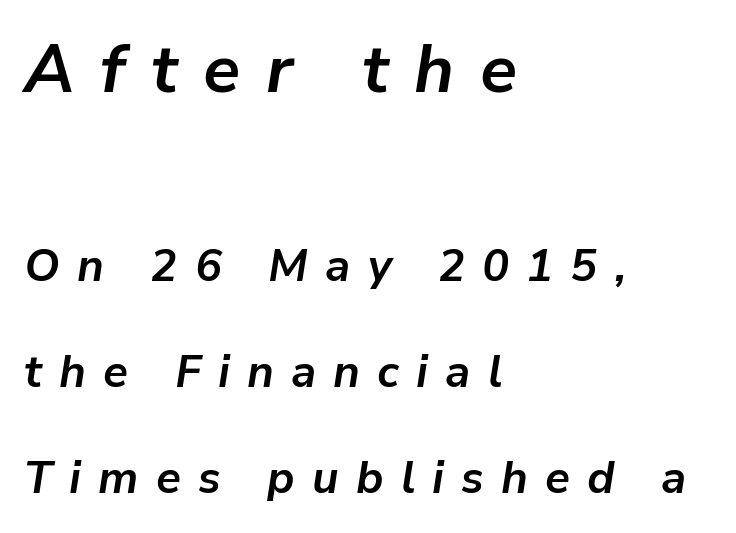
{"italic": "yes", "lean": "right", "slant_degrees": 9, "bold": "yes", "weight": "bold", "width": "normal", "stroke_contrast": "low", "x_height": "medium", "monospaced": "no", "underline": "no", "align": "left", "line_spacing": "loose", "line_spacing_ratio": 2.35, "letter_spacing": "wide", "letter_spacing_em": 0.38, "larger_block": "first", "size_ratio": 1.49, "glyph_px": 67}
